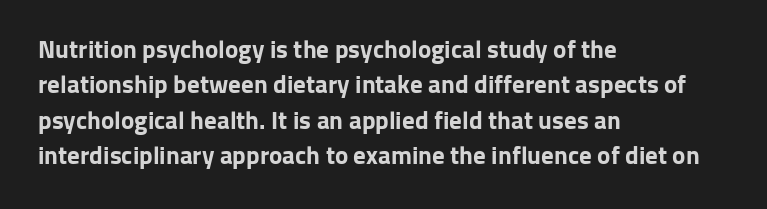
{"italic": "no", "bold": "yes", "underline": "no", "align": "left", "line_spacing": "normal", "line_spacing_ratio": 1.42, "letter_spacing": "normal", "letter_spacing_em": 0.0, "glyph_px": 25}
